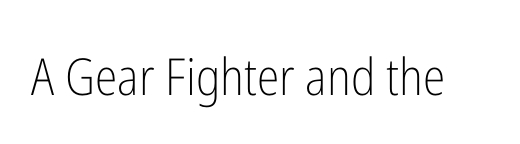
The image shows 51 px light, condensed sans-serif type, upright; set normal letter spacing, not underlined; low stroke contrast and a medium x-height.
